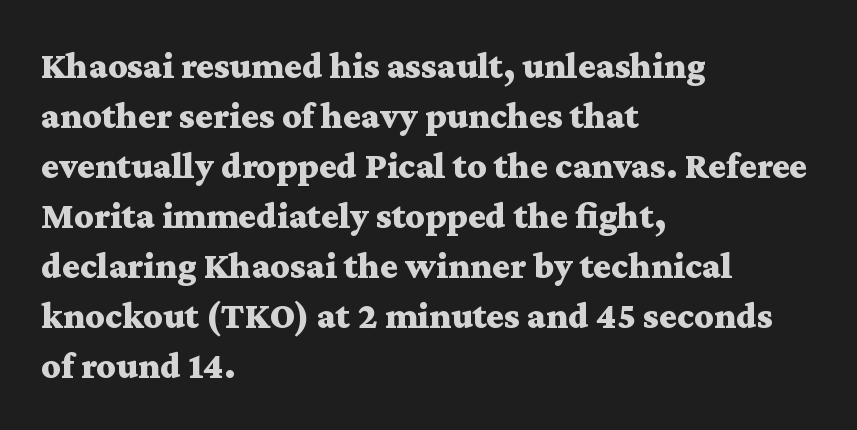
Q: Is the text bold? A: Yes.
Q: Is the text italic (slanted)? A: No, it is upright.
Q: Is the typeface a serif or a sans-serif typeface? A: Serif.
Q: Is the text underlined? A: No.
Q: How is the paragraph aligned? A: Left-aligned.
Q: Is the spacing between letters normal or unusually wide? A: Normal.
Q: Is the spacing between lines tight, normal or loose? A: Normal.
Q: Width (condensed, normal, or wide)? A: Wide.
Q: Stroke contrast? A: Medium.
Q: x-height? A: Medium.
Q: Monospaced? A: No.
